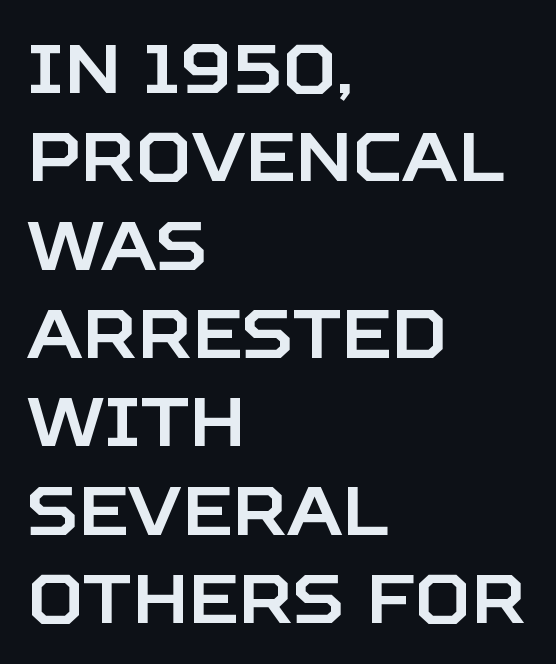
Posture: vertical. A typesetter would label this face a sans. Has an underline been added? It has not. Observe the ordinary spacing: letters are neighbours, not strangers.
